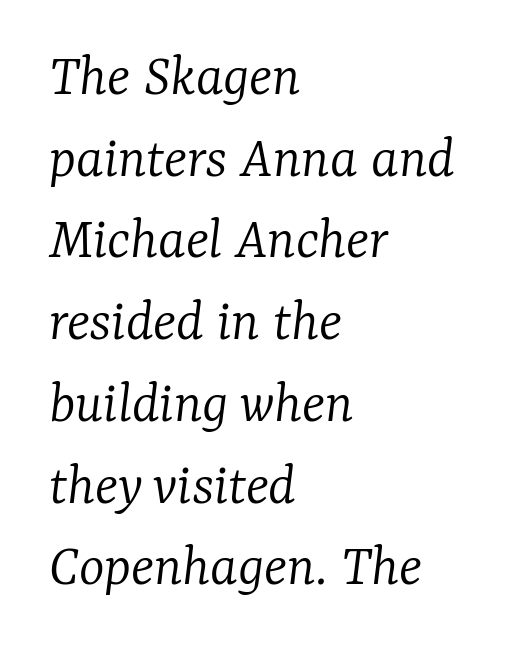
You could not count columns in this text — the font is proportionally spaced. The passage shown is typeset with a serif family. An italicized treatment has been applied to the whole sample. Just letters on the line, the space beneath them empty. No chunkiness to these letters — they're not bold. One glance says typical: line gaps are just what's usual.
